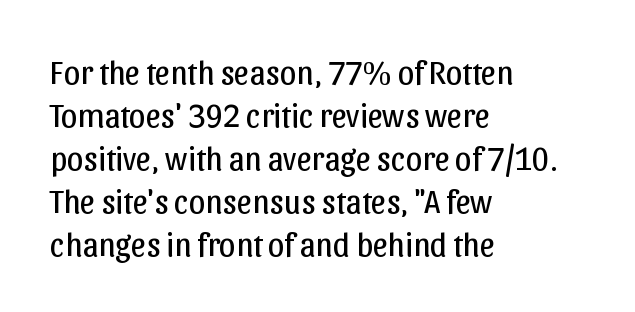
The image shows 33 px regular-weight sans-serif type, upright; set left-aligned, normal line spacing (1.3x), normal letter spacing, not underlined; low stroke contrast and a medium x-height.
